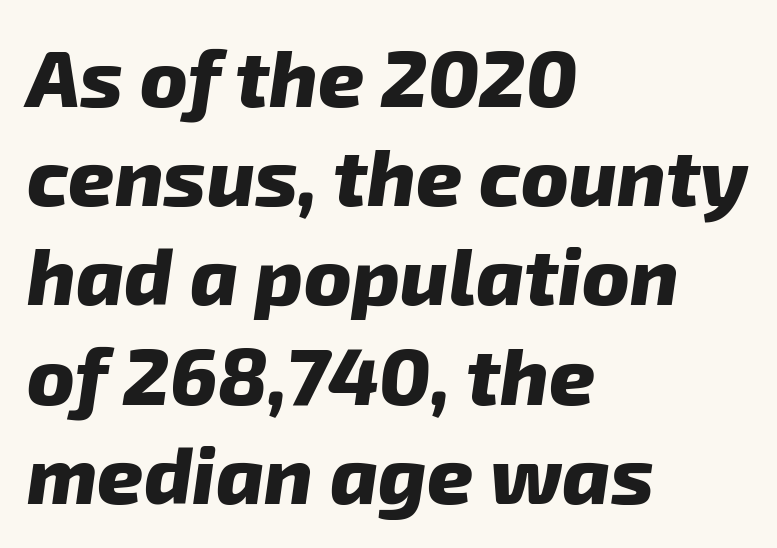
Q: Is the text bold? A: Yes.
Q: Is the text italic (slanted)? A: Yes, it leans right by about 8 degrees.
Q: Is the text underlined? A: No.
Q: How is the paragraph aligned? A: Left-aligned.
Q: Is the spacing between letters normal or unusually wide? A: Normal.
Q: Width (condensed, normal, or wide)? A: Normal.
Q: Stroke contrast? A: Low.
Q: x-height? A: Medium.
Q: Monospaced? A: No.
